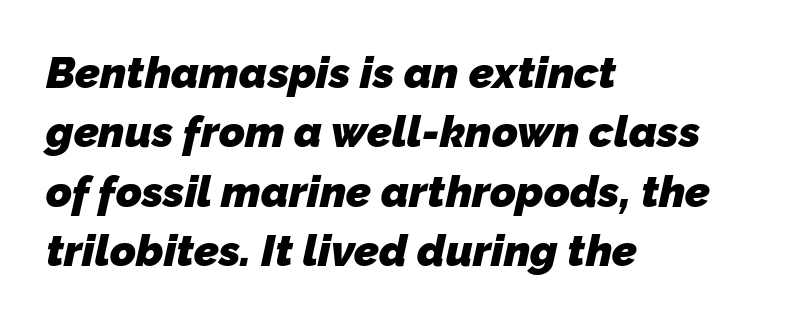
The image shows 44 px heavy sans-serif type; set left-aligned, normal line spacing (1.35x), normal letter spacing, not underlined; low stroke contrast and a medium x-height.
